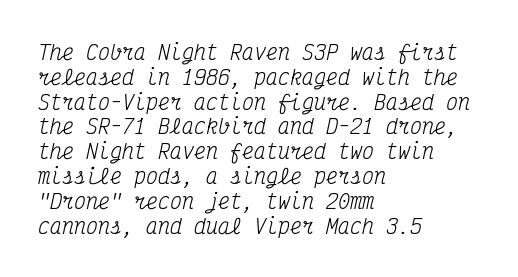
Q: Is the text bold? A: No.
Q: Is the text italic (slanted)? A: Yes, it leans right by about 12 degrees.
Q: Is the text underlined? A: No.
Q: How is the paragraph aligned? A: Left-aligned.
Q: Is the spacing between letters normal or unusually wide? A: Normal.
